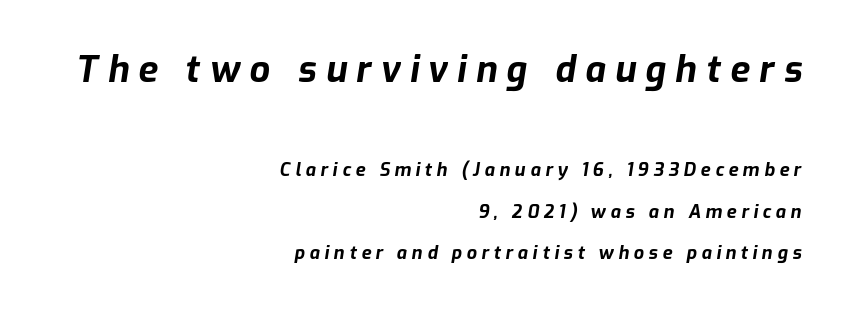
Q: Is the text bold? A: Yes.
Q: Is the text italic (slanted)? A: Yes, it leans right by about 9 degrees.
Q: Is the text underlined? A: No.
Q: How is the paragraph aligned? A: Right-aligned.
Q: Is the spacing between letters normal or unusually wide? A: Unusually wide.
Q: Is the spacing between lines tight, normal or loose? A: Loose.
Q: Which block of text is set in a larger size, the first (top) or the second (bottom)? A: The first (top) one.
Q: Width (condensed, normal, or wide)? A: Normal.
Q: Stroke contrast? A: Low.
Q: x-height? A: Medium.
Q: Monospaced? A: No.
